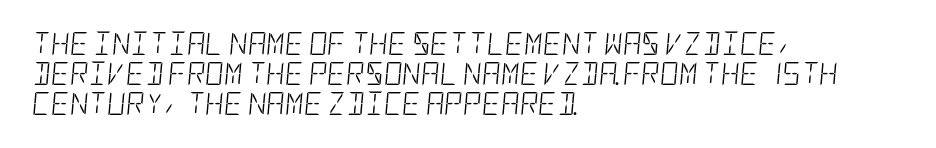
{"italic": "yes", "lean": "right", "slant_degrees": 5, "bold": "no", "underline": "no", "align": "left", "line_spacing": "normal", "line_spacing_ratio": 1.31, "letter_spacing": "normal", "letter_spacing_em": 0.0, "glyph_px": 23}
